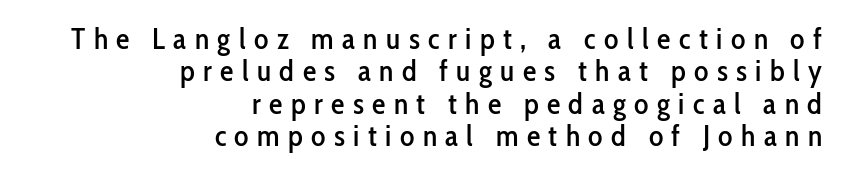
{"serif": "no", "italic": "no", "width": "condensed", "stroke_contrast": "low", "x_height": "medium", "monospaced": "no", "underline": "no", "align": "right", "line_spacing": "tight", "line_spacing_ratio": 1.08, "letter_spacing": "wide", "letter_spacing_em": 0.28, "glyph_px": 30}
